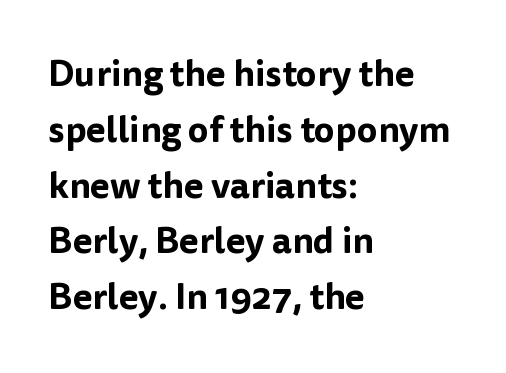
Q: Is the text italic (slanted)? A: No, it is upright.
Q: Is the typeface a serif or a sans-serif typeface? A: Sans-serif.
Q: Is the text underlined? A: No.
Q: How is the paragraph aligned? A: Left-aligned.
Q: Is the spacing between letters normal or unusually wide? A: Normal.
Q: Is the spacing between lines tight, normal or loose? A: Normal.
Q: Width (condensed, normal, or wide)? A: Normal.
Q: Stroke contrast? A: Low.
Q: x-height? A: Medium.
Q: Monospaced? A: No.
